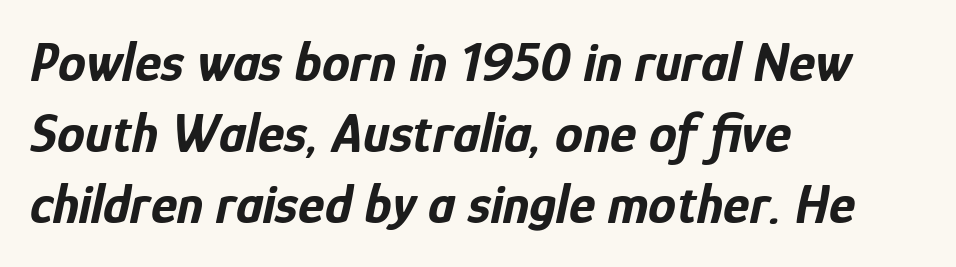
Q: Is the text bold? A: Yes.
Q: Is the text italic (slanted)? A: Yes, it leans right by about 12 degrees.
Q: Is the text underlined? A: No.
Q: How is the paragraph aligned? A: Left-aligned.
Q: Is the spacing between letters normal or unusually wide? A: Normal.
Q: Is the spacing between lines tight, normal or loose? A: Normal.
Q: Width (condensed, normal, or wide)? A: Condensed.
Q: Stroke contrast? A: Low.
Q: x-height? A: Medium.
Q: Monospaced? A: No.
